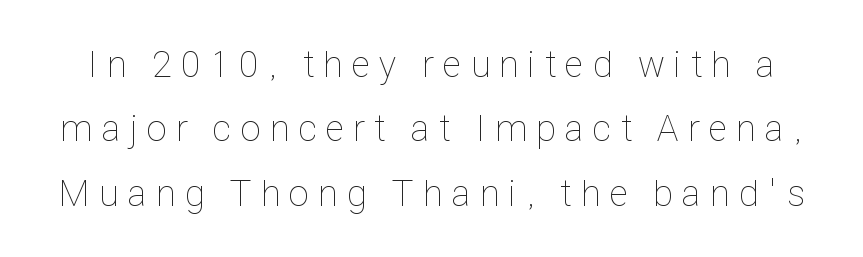
The image shows 37 px thin, condensed type, upright; set line spacing 1.74x, unusually wide letter spacing (+0.26 em), not underlined; low stroke contrast and a medium x-height.
